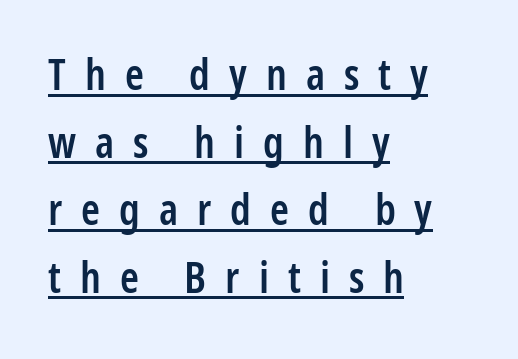
Slightly chunky letters — semibold, I'd say, not full bold. Successive baselines arrive at the customary interval. You can see a thin bar hugging the bottom of the glyphs. A typesetter would mark this as roman, not italic.
